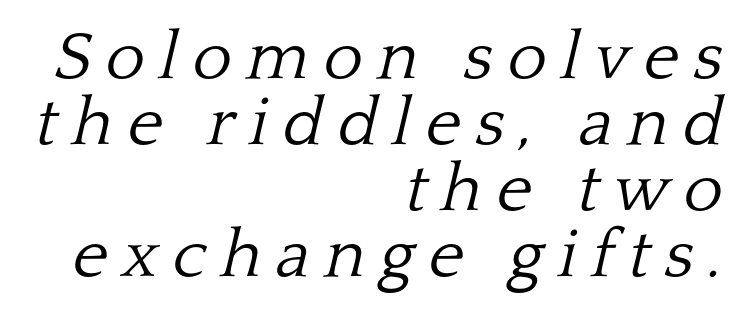
The space beneath each line is pristine and unruled. Is the type heavy? It reads as light-to-regular instead. The leading is snug, giving the passage a crowded texture. Does the lettering tilt? It does — this is italic.
